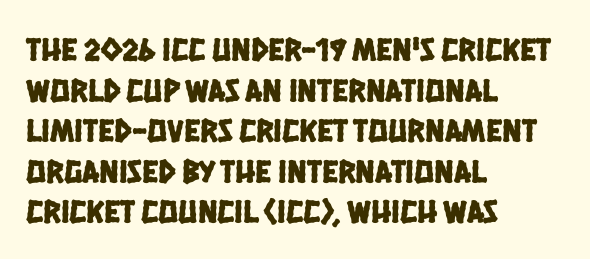
The letters advance in unequal steps, a hallmark of proportional type. Characters follow at the spacing the type designer built in. The typesetter chose a ragged-right arrangement here. Descenders hang freely into open space. A sans-serif font was chosen for this passage.
